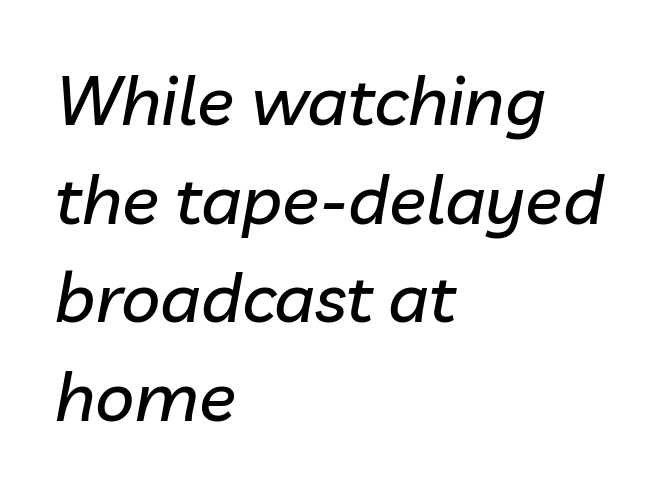
Q: Is the text italic (slanted)? A: Yes, it leans right by about 10 degrees.
Q: Is the text underlined? A: No.
Q: How is the paragraph aligned? A: Left-aligned.
Q: Is the spacing between letters normal or unusually wide? A: Normal.
Q: Is the spacing between lines tight, normal or loose? A: Normal.
Q: Width (condensed, normal, or wide)? A: Normal.
Q: Stroke contrast? A: Low.
Q: x-height? A: Medium.
Q: Monospaced? A: No.
